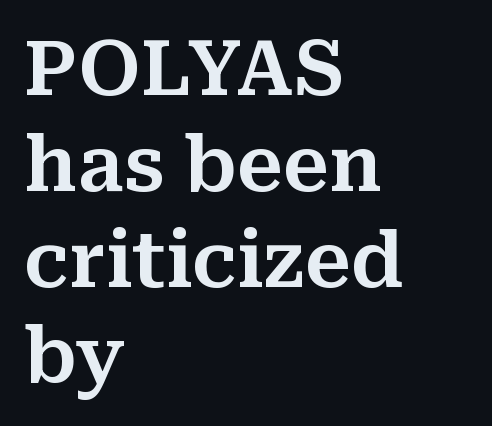
{"serif": "yes", "italic": "no", "width": "normal", "stroke_contrast": "medium", "x_height": "medium", "monospaced": "no", "underline": "no", "align": "left", "line_spacing": "normal", "line_spacing_ratio": 1.26, "letter_spacing": "normal", "letter_spacing_em": 0.0, "glyph_px": 76}
